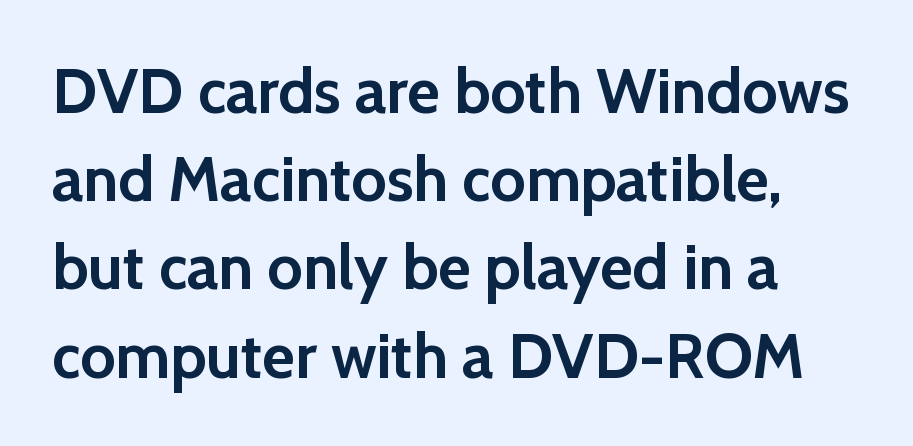
{"serif": "no", "italic": "no", "bold": "yes", "weight": "semibold", "width": "normal", "x_height": "medium", "monospaced": "no", "underline": "no", "align": "left", "line_spacing": "normal", "line_spacing_ratio": 1.4, "letter_spacing": "normal", "letter_spacing_em": 0.0, "glyph_px": 63}
